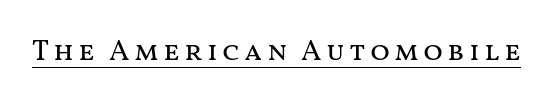
Q: Is the text bold? A: No.
Q: Is the text italic (slanted)? A: No, it is upright.
Q: Is the text underlined? A: Yes.
Q: Width (condensed, normal, or wide)? A: Wide.
Q: Stroke contrast? A: Medium.
Q: x-height? A: Medium.
Q: Monospaced? A: No.
